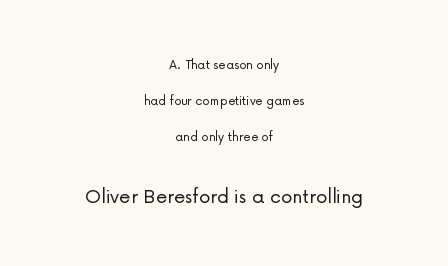
The passage is arranged like a title page — every line centered. A typesetter would mark this as roman, not italic. Plain, unruled lines of type. The face used here appears at its bigger size in the lower chunk. Students, observe: this is what heavily led, spacious text looks like. Compared with a typical body face, this is equally light or lighter still.
